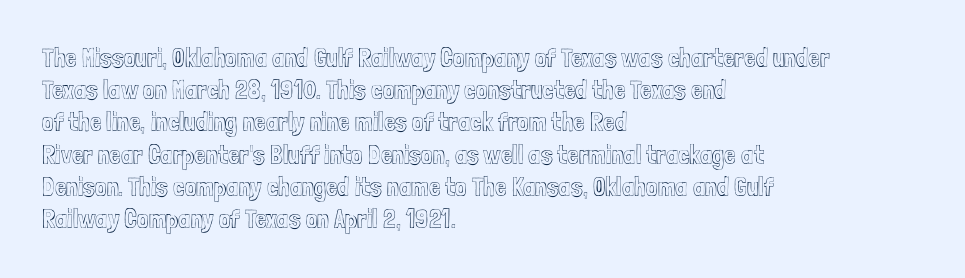
{"italic": "no", "underline": "no", "align": "left", "line_spacing_ratio": 1.24, "letter_spacing": "normal", "letter_spacing_em": 0.0, "glyph_px": 26}
